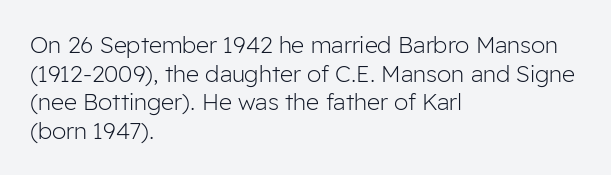
Q: Is the text bold? A: No.
Q: Is the text italic (slanted)? A: No, it is upright.
Q: Is the text underlined? A: No.
Q: How is the paragraph aligned? A: Left-aligned.
Q: Is the spacing between letters normal or unusually wide? A: Normal.
